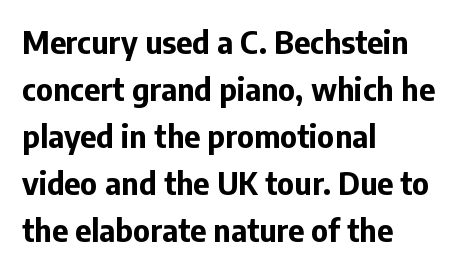
The image shows 31 px bold sans-serif type, upright; set left-aligned, normal line spacing (1.52x), normal letter spacing, not underlined; low stroke contrast and a medium x-height.
